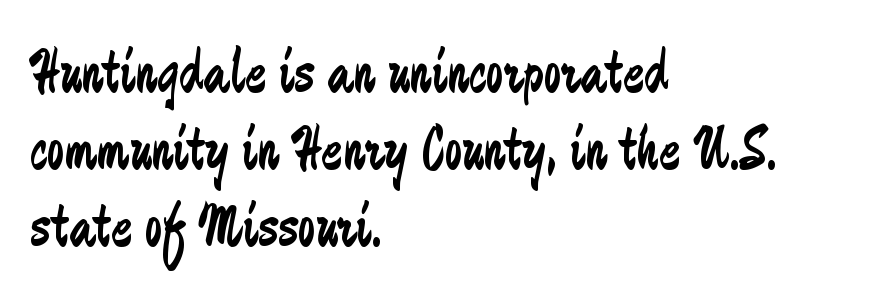
The image shows 63 px regular-weight, condensed sans-serif type; set left-aligned, line spacing 1.22x, normal letter spacing, not underlined; low stroke contrast and a small x-height.
